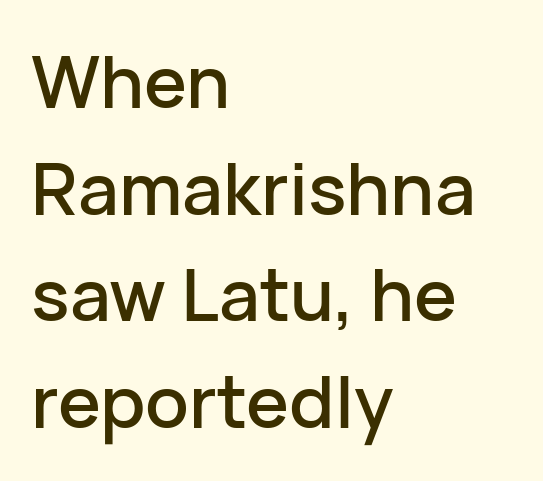
{"serif": "no", "italic": "no", "width": "normal", "stroke_contrast": "low", "x_height": "medium", "monospaced": "no", "underline": "no", "align": "left", "line_spacing": "normal", "line_spacing_ratio": 1.48, "letter_spacing": "normal", "letter_spacing_em": 0.0, "glyph_px": 72}
